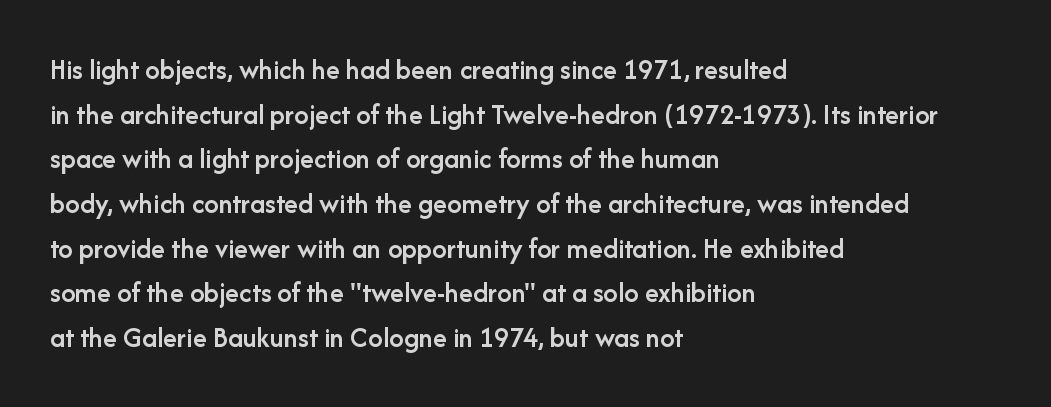
The setting favours the left margin, as ordinary paragraphs usually do. Interline gaps are of average width in this sample. This sample uses a sans-serif face. Each row of text sits above clean, open space. Stems and bowls a touch heavier than normal — semibold. Standard letterfit; no display-style spreading of the glyphs.
